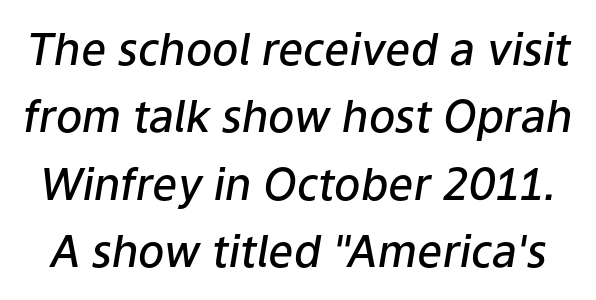
The image shows 44 px semibold type, italic (leaning right); set normal line spacing (1.53x), normal letter spacing, not underlined; low stroke contrast and a medium x-height.
